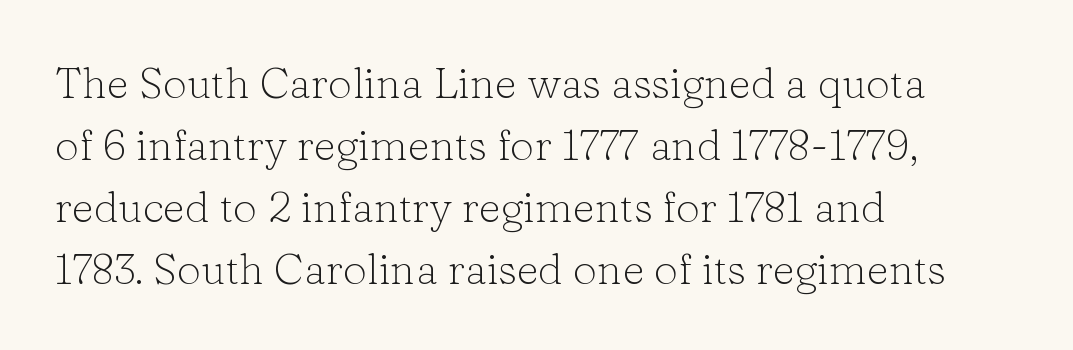
The image shows 43 px light serif type, upright; set left-aligned, normal line spacing (1.44x), normal letter spacing, not underlined; low stroke contrast and a medium x-height.
